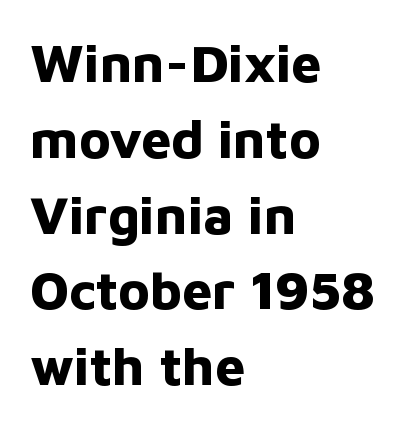
The letters advance in unequal steps, a hallmark of proportional type. Serifs: no, the terminals of the letterforms are clean. The letterforms sit shoulder to shoulder at normal distance. Bare-footed words on every line. A typesetter would call this leading conventional body-copy spacing. The setting favours the left margin, as ordinary paragraphs usually do.
